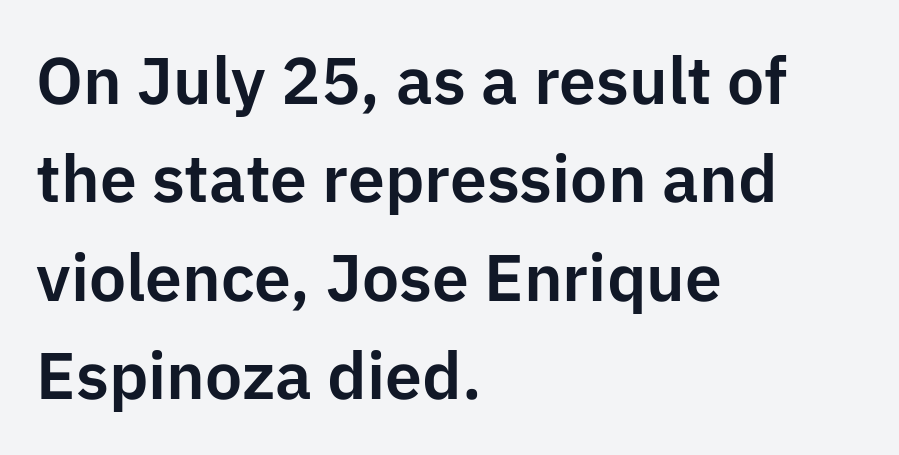
Regarding serifs, this sample does without them. All the whitespace from short lines collects on the right. The passage shown is not underscored anywhere. Caption: standard tracking, unaltered.
